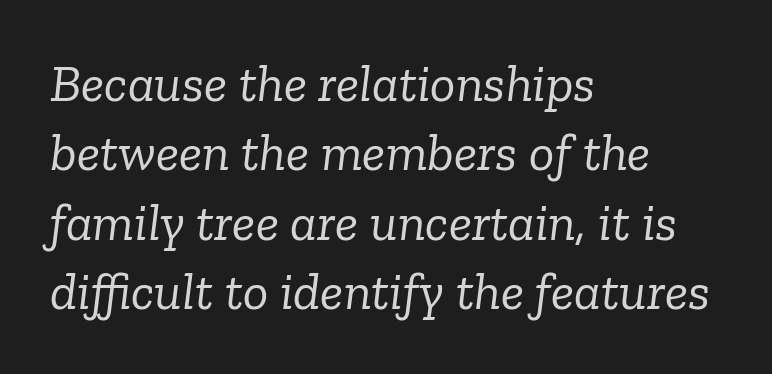
The image shows 53 px light serif type, italic (leaning right); set left-aligned, normal line spacing (1.31x), normal letter spacing, not underlined; low stroke contrast and a medium x-height.
